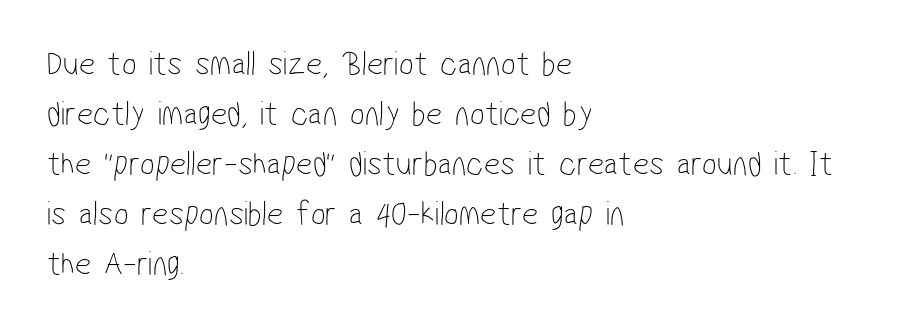
Which margin do the lines hug? The left one — the right edge is uneven. The vertical gap from one line to the next is medium. Letters rest on an invisible, unmarked baseline. Each letter's strokes conclude bluntly, with no projecting serifs. Is the stroke heavy? The answer is a plain regular-or-lighter.
